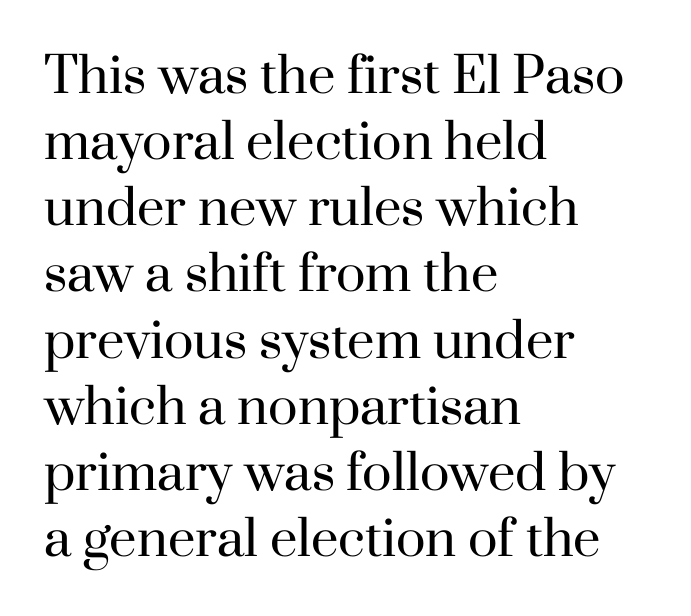
Line spacing here is normal. The lines are quadded left. The specimen reads as upright at a glance. Letters rest on an invisible, unmarked baseline. Weight: in the light-to-regular range.
